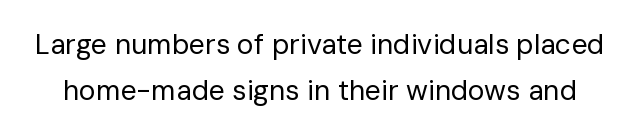
{"serif": "no", "italic": "no", "bold": "no", "weight": "regular", "width": "normal", "stroke_contrast": "low", "x_height": "medium", "monospaced": "no", "underline": "no", "line_spacing": "normal", "line_spacing_ratio": 1.63, "letter_spacing": "normal", "letter_spacing_em": 0.0, "glyph_px": 28}
